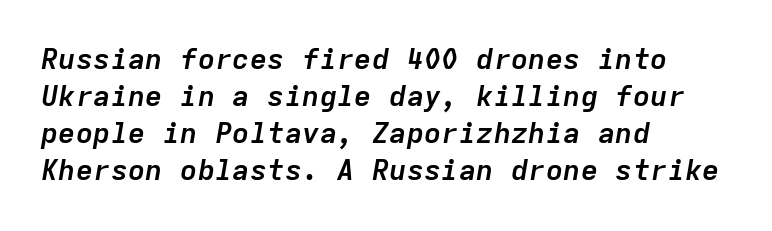
The image shows 29 px semibold type, italic (leaning right), monospaced; set left-aligned, normal line spacing (1.28x), normal letter spacing, not underlined; low stroke contrast and a medium x-height.
